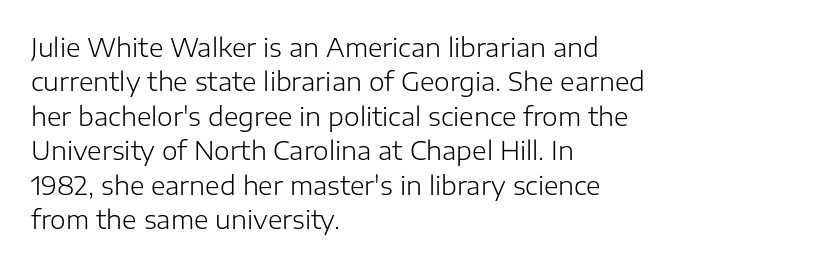
Q: Is the text bold? A: No.
Q: Is the text italic (slanted)? A: No, it is upright.
Q: Is the text underlined? A: No.
Q: How is the paragraph aligned? A: Left-aligned.
Q: Is the spacing between letters normal or unusually wide? A: Normal.
Q: Is the spacing between lines tight, normal or loose? A: Normal.
